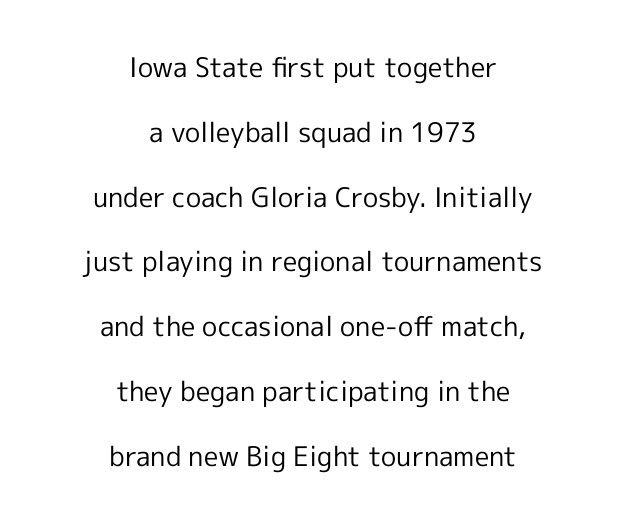
{"italic": "no", "bold": "no", "underline": "no", "align": "center", "line_spacing": "loose", "line_spacing_ratio": 2.4, "letter_spacing": "normal", "letter_spacing_em": 0.0, "glyph_px": 27}
